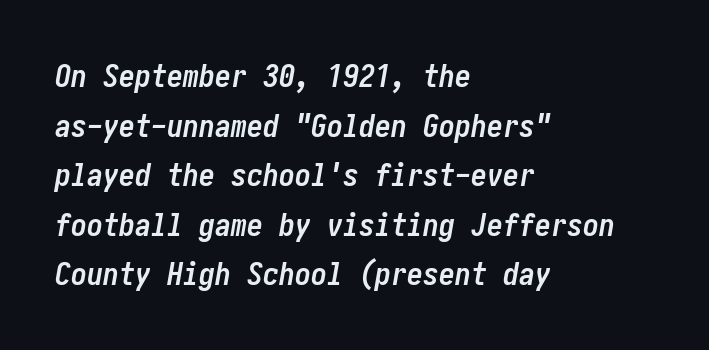
The image shows 32 px semibold, condensed type, italic (leaning right); set left-aligned, normal line spacing (1.55x), normal letter spacing, not underlined; low stroke contrast and a medium x-height.
